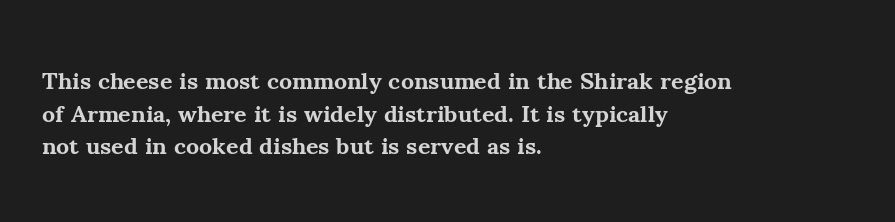
{"italic": "no", "bold": "yes", "underline": "no", "align": "left", "line_spacing": "normal", "line_spacing_ratio": 1.36, "letter_spacing": "normal", "letter_spacing_em": 0.0, "glyph_px": 24}
